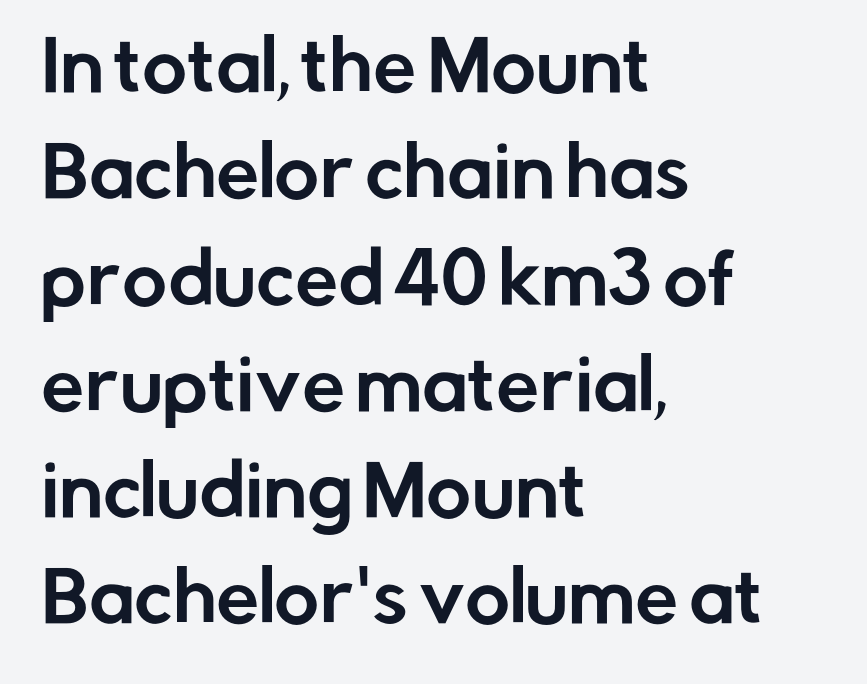
Q: Is the text italic (slanted)? A: No, it is upright.
Q: Is the typeface a serif or a sans-serif typeface? A: Sans-serif.
Q: Is the text underlined? A: No.
Q: How is the paragraph aligned? A: Left-aligned.
Q: Is the spacing between letters normal or unusually wide? A: Normal.
Q: Is the spacing between lines tight, normal or loose? A: Normal.
Q: Width (condensed, normal, or wide)? A: Normal.
Q: Stroke contrast? A: Low.
Q: x-height? A: Medium.
Q: Monospaced? A: No.
